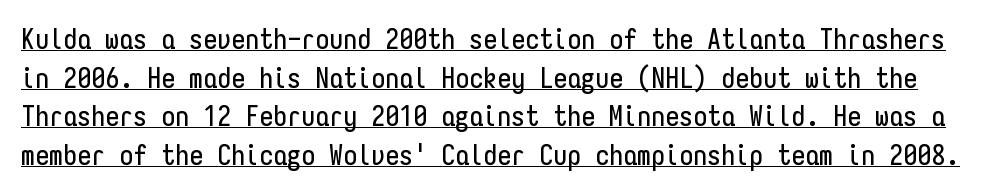
Rendered with straight, roman letterforms. These lines sit exactly where default settings would place them. A typesetter would call this monospace, since all characters share one set width. The letters sit at their default tracking, neither squeezed nor spread. Check where the strokes stop: nothing finishes them off — pure sans. Honestly, the underline is the first thing you notice here.
